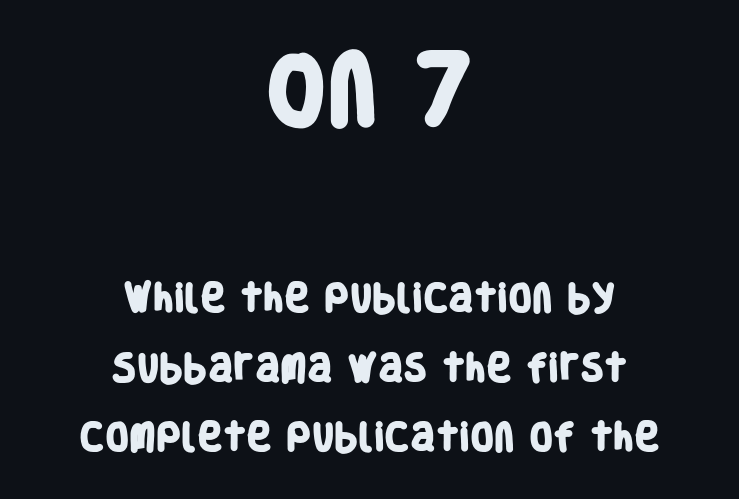
Bigger letters appear in the top chunk; the bottom chunk is reduced. The passage shown is typeset with a sans-serif family. Glyph-to-glyph distance matches everyday printed text. Compared with a flush-left layout, this one balances lines on the center instead.
